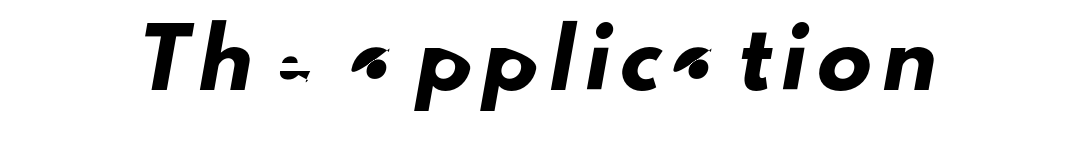
The image shows 54 px sans-serif type; set unusually wide letter spacing (+0.21 em), not underlined; low stroke contrast and a small x-height.
